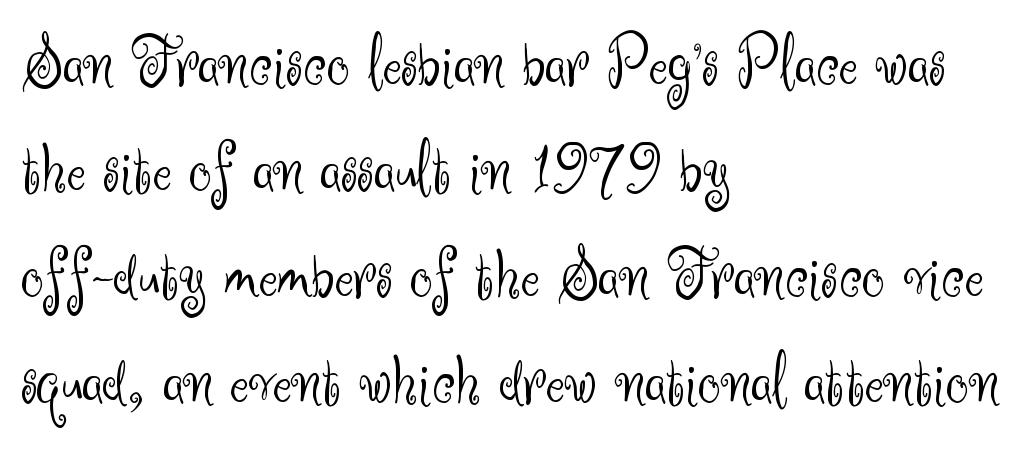
The glyphs are unaccompanied by any horizontal stroke below them. The typeface has the unassuming heft of standard copy or less. Every row of glyphs begins at an identical x-position on the left. Does extra space separate the letters? No, they use regular spacing.
